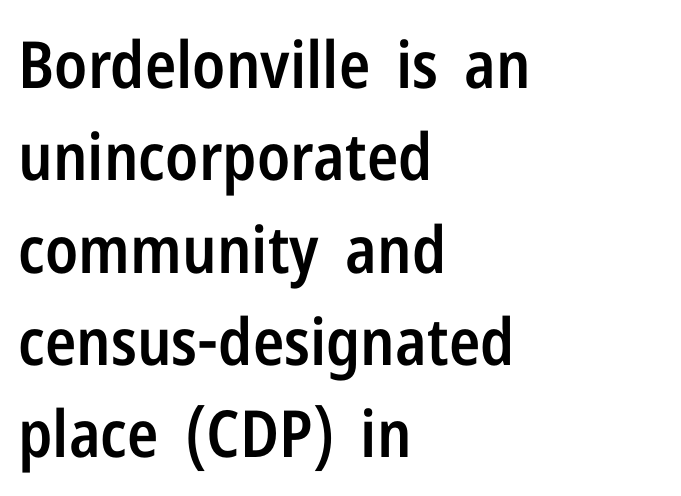
{"serif": "no", "italic": "no", "bold": "semi", "weight": "semibold", "width": "condensed", "stroke_contrast": "low", "x_height": "medium", "monospaced": "no", "underline": "no", "align": "left", "line_spacing": "normal", "line_spacing_ratio": 1.42, "letter_spacing": "normal", "letter_spacing_em": 0.0, "glyph_px": 65}
